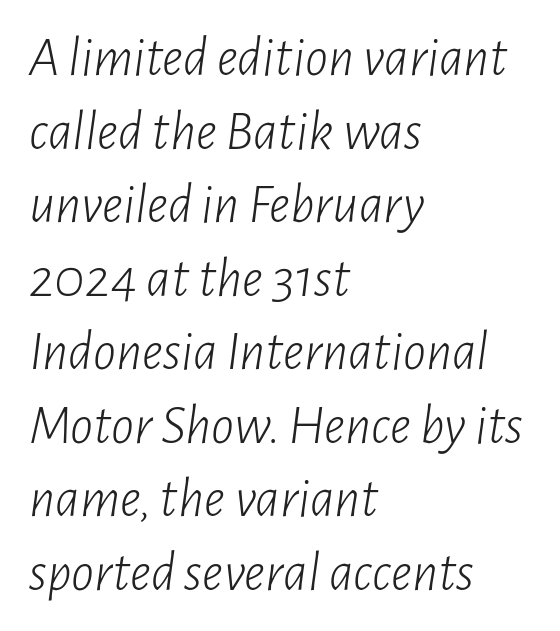
No word sits above an underline. The letters sit at their default tracking, neither squeezed nor spread. Italic? Definitely — the glyphs are oblique. Proportional: the letters do not fall into vertical columns.
